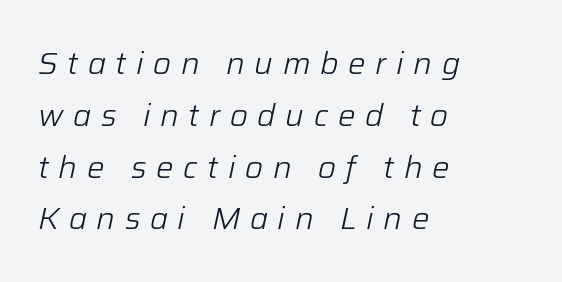
Q: Is the text bold? A: No.
Q: Is the text italic (slanted)? A: Yes, it leans right by about 12 degrees.
Q: Is the text underlined? A: No.
Q: How is the paragraph aligned? A: Left-aligned.
Q: Is the spacing between letters normal or unusually wide? A: Unusually wide.
Q: Is the spacing between lines tight, normal or loose? A: Normal.
Q: Width (condensed, normal, or wide)? A: Normal.
Q: Stroke contrast? A: Low.
Q: x-height? A: Medium.
Q: Monospaced? A: No.
